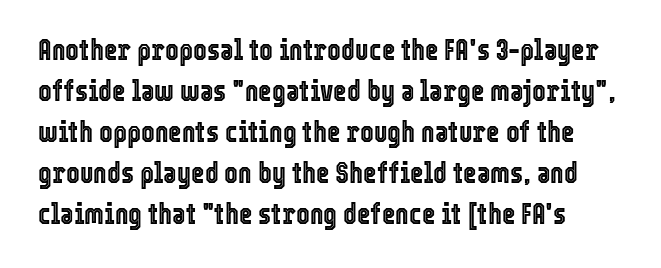
Think of a printed novel: that variable character pitch is what you see here. The lettering holds an erect, upright posture throughout. The face used here is rendered with its standard letterfit. Leading matches the norm, producing a regular column.
